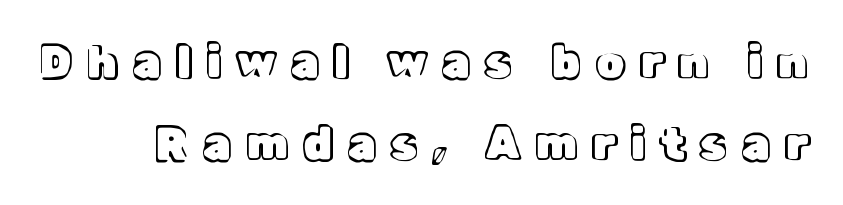
The image shows 44 px text type, upright; set line spacing 1.86x, unusually wide letter spacing (+0.36 em), not underlined; a medium x-height.
